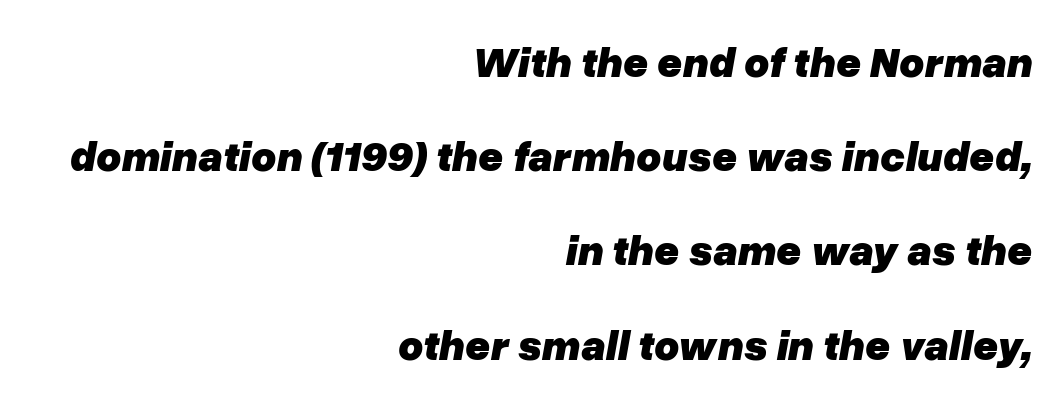
The image shows 43 px heavy type, italic (leaning right); set right-aligned, loose line spacing (2.19x), normal letter spacing, not underlined; low stroke contrast and a medium x-height.
